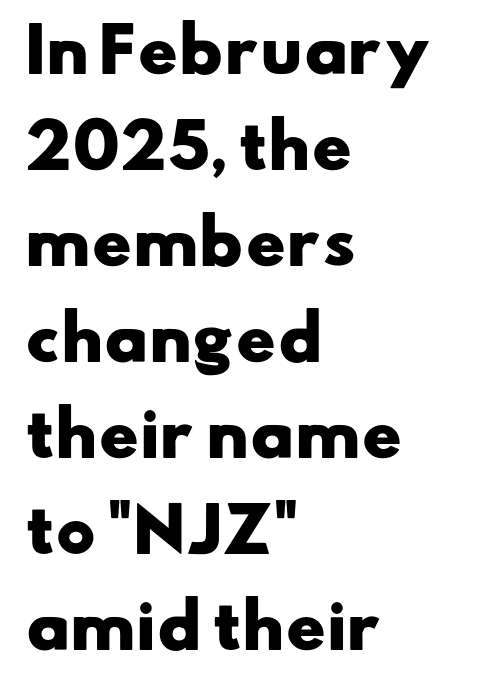
{"serif": "no", "bold": "yes", "weight": "heavy", "width": "wide", "stroke_contrast": "low", "x_height": "small", "monospaced": "no", "underline": "no", "align": "left", "line_spacing": "normal", "line_spacing_ratio": 1.6, "letter_spacing": "normal", "letter_spacing_em": 0.0, "glyph_px": 60}
